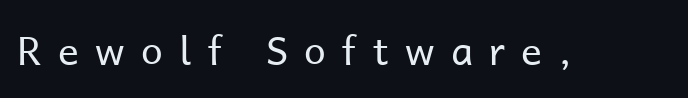
The letters advance in unequal steps, a hallmark of proportional type. Weight class: somewhere from thin through regular. The typography opts for an upright posture over an oblique one. No feet cap the strokes, marking this as sans-serif type. How are the letters spaced? Widely, with obvious added tracking. Decoration check: the copy has no underline.
